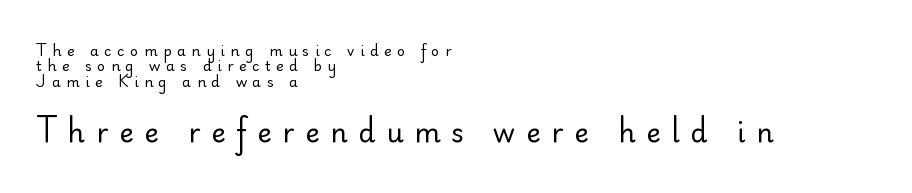
The image shows 27 px text type, upright; set left-aligned, tight line spacing (1.09x), unusually wide letter spacing (+0.4 em), not underlined; the second (bottom) block is 1.93x larger.
